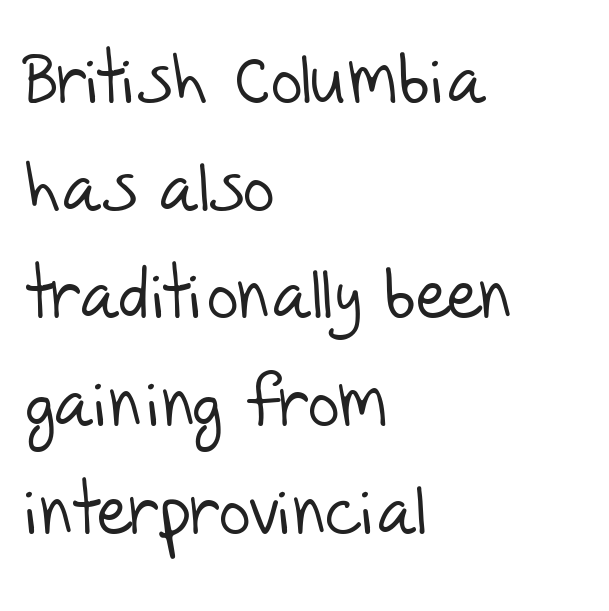
The image shows 69 px light sans-serif type; set left-aligned, normal line spacing (1.56x), normal letter spacing, not underlined; low stroke contrast and a large x-height.
